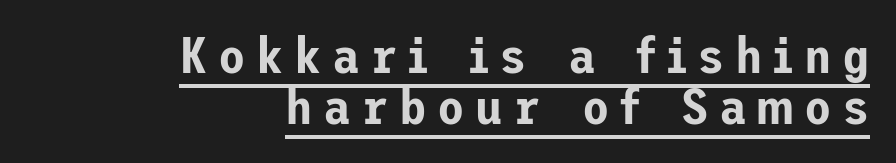
Q: Is the text italic (slanted)? A: No, it is upright.
Q: Is the typeface a serif or a sans-serif typeface? A: Sans-serif.
Q: Is the text underlined? A: Yes.
Q: How is the paragraph aligned? A: Right-aligned.
Q: Is the spacing between letters normal or unusually wide? A: Unusually wide.
Q: Is the spacing between lines tight, normal or loose? A: Tight.
Q: Width (condensed, normal, or wide)? A: Normal.
Q: Stroke contrast? A: Low.
Q: x-height? A: Medium.
